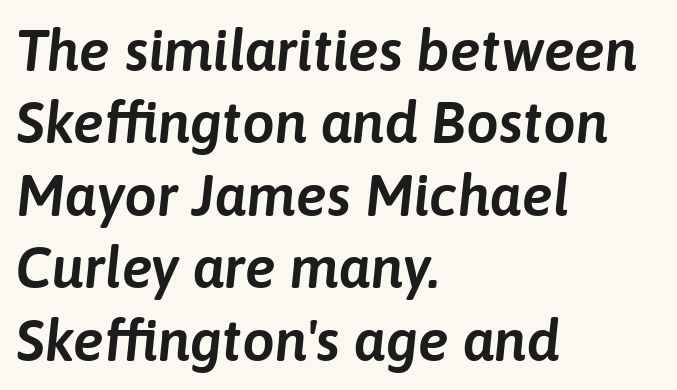
Q: Is the text italic (slanted)? A: Yes, it leans right by about 6 degrees.
Q: Is the text underlined? A: No.
Q: How is the paragraph aligned? A: Left-aligned.
Q: Is the spacing between letters normal or unusually wide? A: Normal.
Q: Is the spacing between lines tight, normal or loose? A: Normal.
Q: Width (condensed, normal, or wide)? A: Normal.
Q: Stroke contrast? A: Low.
Q: x-height? A: Medium.
Q: Monospaced? A: No.
